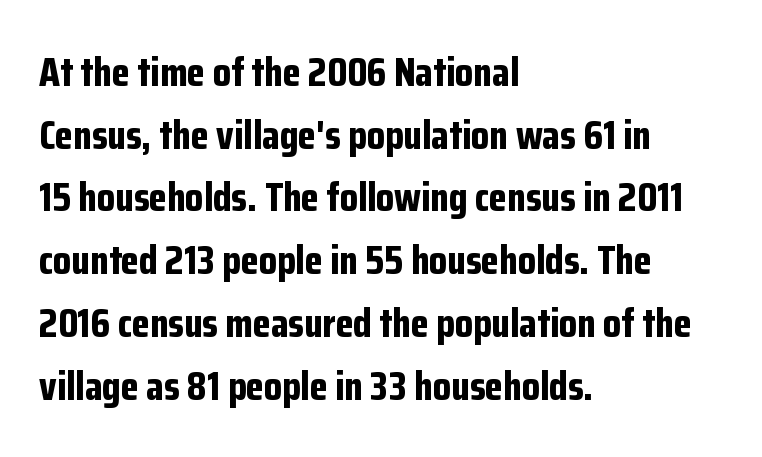
Is this a sans? Yes — the strokes have no serifs. Character widths vary here, with narrow letters taking less room than wide ones. The line texture is even and compact thanks to regular tracking. What's the leading like? Ordinary, nothing unusual. Every stem runs plumb, perpendicular to the baseline. Is the block centered? No — it sits flush against the left margin.
